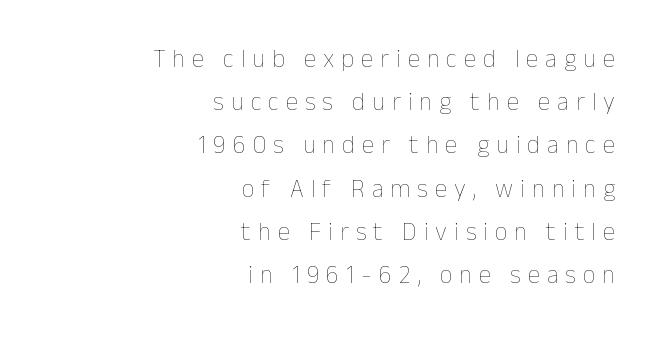
Q: Is the text bold? A: No.
Q: Is the text italic (slanted)? A: No, it is upright.
Q: Is the text underlined? A: No.
Q: How is the paragraph aligned? A: Right-aligned.
Q: Is the spacing between letters normal or unusually wide? A: Unusually wide.
